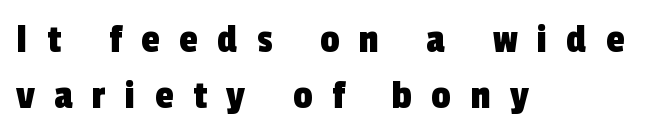
Q: Is the typeface a serif or a sans-serif typeface? A: Sans-serif.
Q: Is the text underlined? A: No.
Q: How is the paragraph aligned? A: Left-aligned.
Q: Is the spacing between letters normal or unusually wide? A: Unusually wide.
Q: Is the spacing between lines tight, normal or loose? A: Normal.
Q: Width (condensed, normal, or wide)? A: Condensed.
Q: x-height? A: Medium.
Q: Monospaced? A: No.
